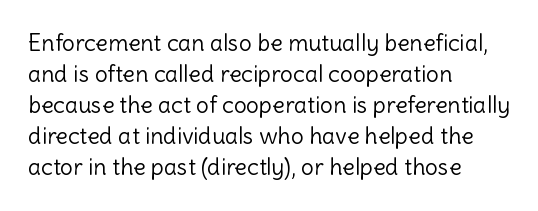
Posture: upright roman. The ragged edge is on the right, which tells us the setting is flush left. Reading down the column, the eye jumps a familiar distance to each next line. The specimen omits any rule beneath the text block's lines. The face looks like a standard text weight, possibly lighter.
